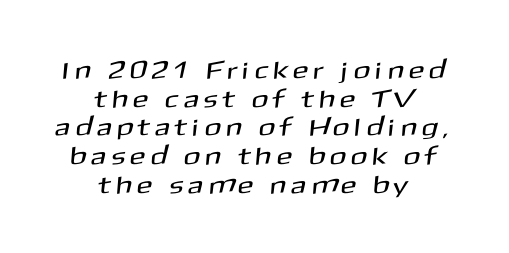
This sample is center-justified, so both line endings float freely. The line texture is sparse and dotted thanks to wide tracking. A typesetter would call this leading minimal, almost set solid. The string is rendered with underlining switched off.
